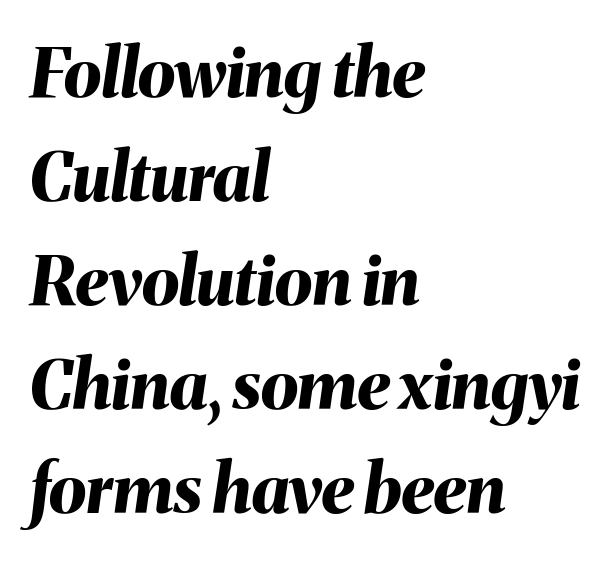
Q: Is the text bold? A: Yes.
Q: Is the text italic (slanted)? A: Yes, it leans right by about 8 degrees.
Q: Is the text underlined? A: No.
Q: How is the paragraph aligned? A: Left-aligned.
Q: Is the spacing between letters normal or unusually wide? A: Normal.
Q: Is the spacing between lines tight, normal or loose? A: Normal.
Q: Width (condensed, normal, or wide)? A: Normal.
Q: Stroke contrast? A: Medium.
Q: x-height? A: Medium.
Q: Monospaced? A: No.
